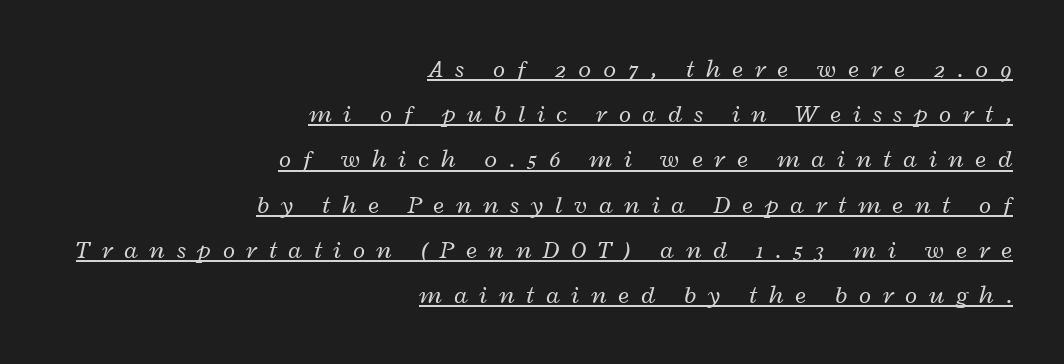
Q: Is the text bold? A: No.
Q: Is the text italic (slanted)? A: Yes, it leans right by about 12 degrees.
Q: Is the text underlined? A: Yes.
Q: How is the paragraph aligned? A: Right-aligned.
Q: Is the spacing between letters normal or unusually wide? A: Unusually wide.
